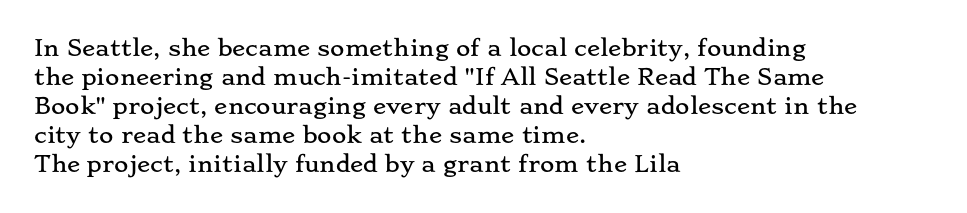
{"italic": "no", "underline": "no", "align": "left", "line_spacing": "normal", "line_spacing_ratio": 1.32, "letter_spacing": "normal", "letter_spacing_em": 0.0, "glyph_px": 22}
